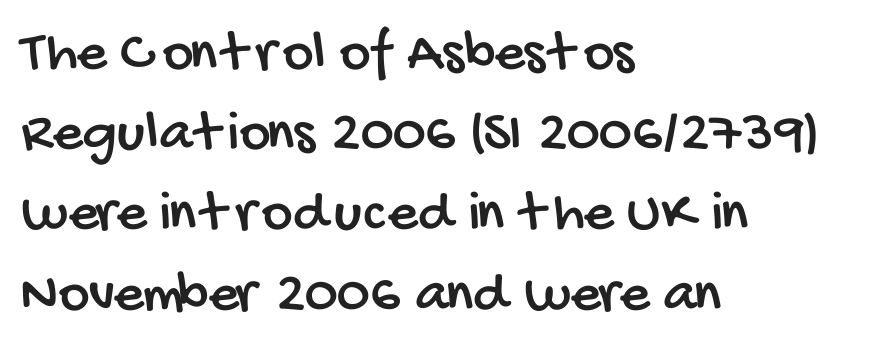
The image shows 59 px condensed sans-serif type; set left-aligned, normal line spacing (1.36x), normal letter spacing, not underlined; low stroke contrast and a large x-height.
